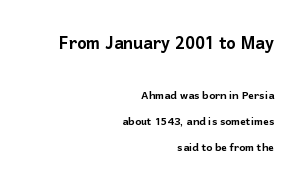
Q: Is the text italic (slanted)? A: No, it is upright.
Q: Is the text underlined? A: No.
Q: How is the paragraph aligned? A: Right-aligned.
Q: Is the spacing between letters normal or unusually wide? A: Normal.
Q: Which block of text is set in a larger size, the first (top) or the second (bottom)? A: The first (top) one.
